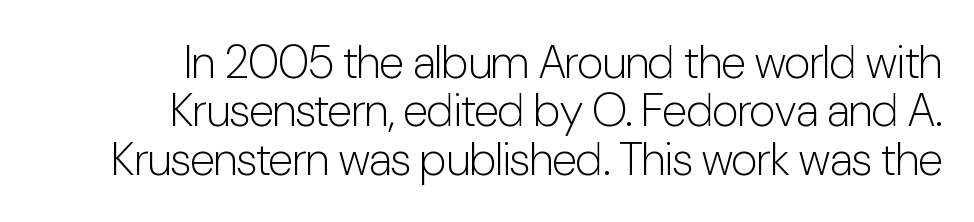
The image shows 46 px light, condensed sans-serif type, upright; set right-aligned, tight line spacing (1.05x), normal letter spacing, not underlined; low stroke contrast and a medium x-height.
